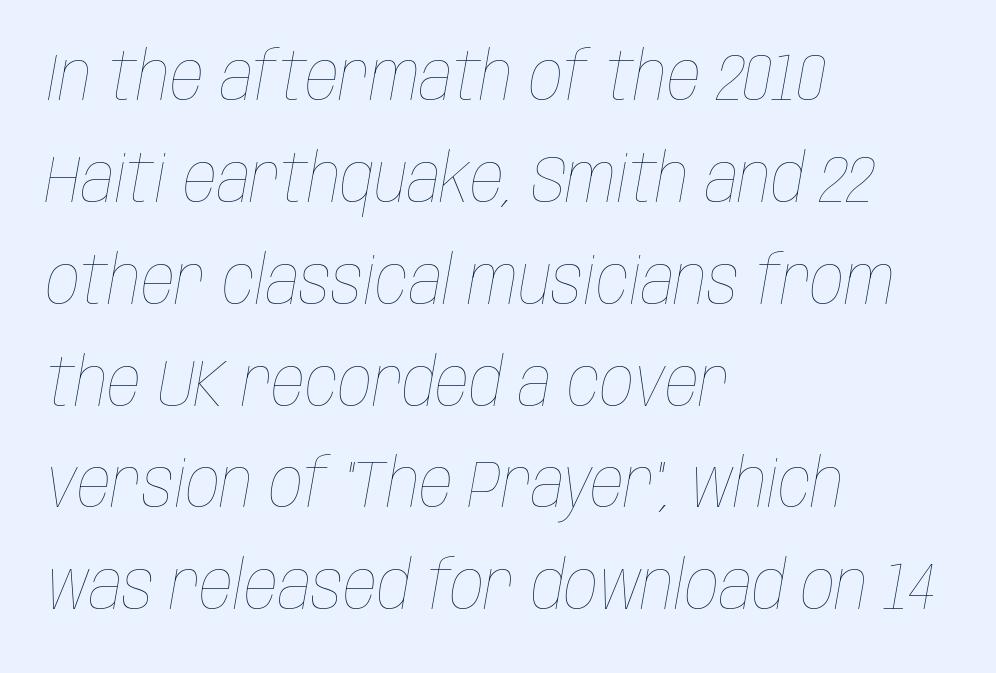
The image shows 67 px thin, condensed type, italic (leaning right); set left-aligned, normal line spacing (1.52x), normal letter spacing, not underlined; low stroke contrast and a large x-height.
